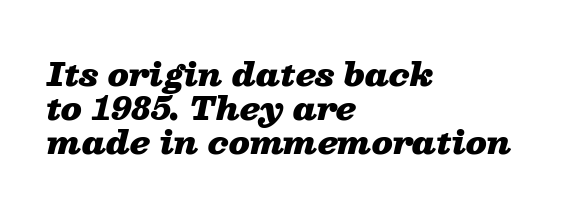
Q: Is the text bold? A: Yes.
Q: Is the text italic (slanted)? A: Yes, it leans right by about 13 degrees.
Q: Is the text underlined? A: No.
Q: How is the paragraph aligned? A: Left-aligned.
Q: Is the spacing between letters normal or unusually wide? A: Normal.
Q: Is the spacing between lines tight, normal or loose? A: Tight.
Q: Width (condensed, normal, or wide)? A: Wide.
Q: Stroke contrast? A: Low.
Q: x-height? A: Medium.
Q: Monospaced? A: No.
